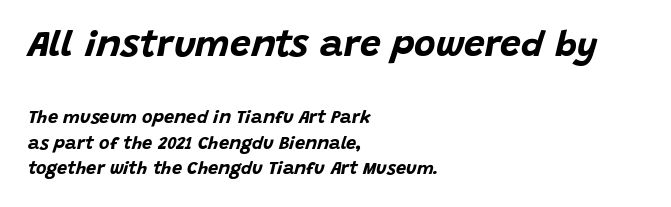
The lines in this sample share a left origin and differ only in where they stop. Quick note: interline space is typical. The area under the type is left untouched. Do the characters align in a grid? No, the font is proportional. These lines were composed using italics. The more generous point size was reserved for the upper chunk.
